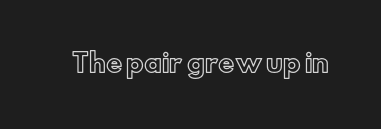
{"italic": "no", "underline": "no", "letter_spacing": "normal", "letter_spacing_em": 0.0, "glyph_px": 25}
